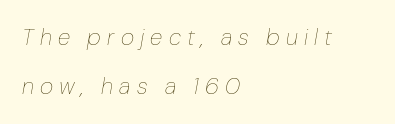
{"italic": "yes", "lean": "right", "slant_degrees": 10, "bold": "no", "underline": "no", "align": "left", "line_spacing": "loose", "line_spacing_ratio": 2.12, "letter_spacing": "wide", "letter_spacing_em": 0.27, "glyph_px": 23}
